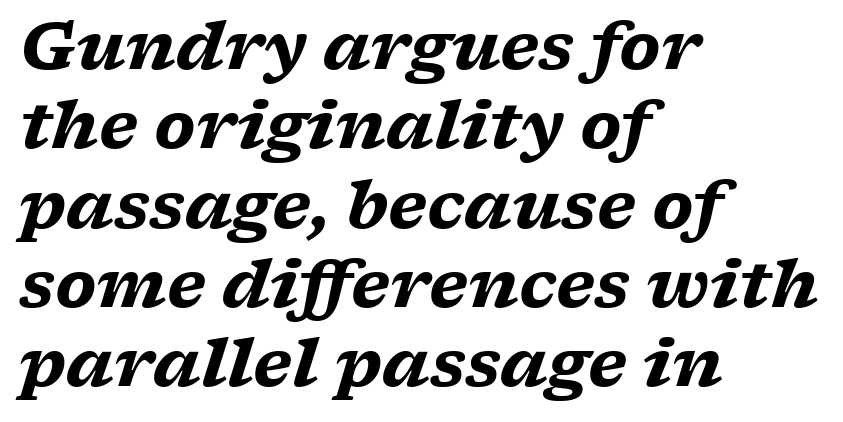
Honestly, there is no underline to notice here at all. Notice how thick the strokes are: this is what a full bold looks like. What stands out about the letter spacing? Nothing — it is the standard amount. The letters carry serifs — small finishing strokes at the ends of their stems.
